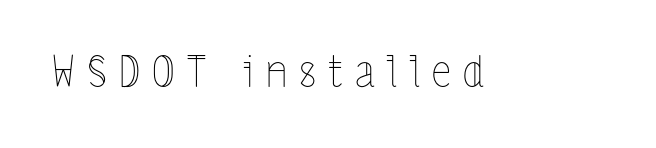
A typesetter would call this proportional, since set widths differ per character. Tall strokes in this sample are plumb rather than angled. Characters follow at a spacing far wider than the type designer built in. The area under the type is left untouched. Weight: in the light-to-regular range.
